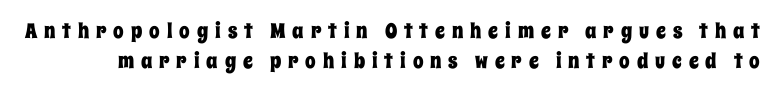
Q: Is the text italic (slanted)? A: No, it is upright.
Q: Is the text underlined? A: No.
Q: Is the spacing between letters normal or unusually wide? A: Unusually wide.
Q: Is the spacing between lines tight, normal or loose? A: Normal.
